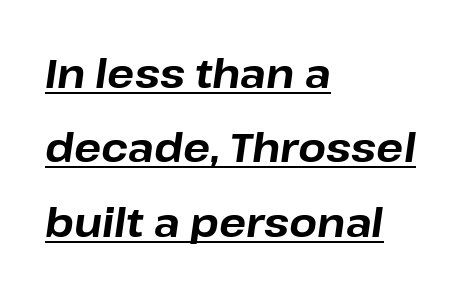
Q: Is the text bold? A: Yes.
Q: Is the text italic (slanted)? A: Yes, it leans right by about 8 degrees.
Q: Is the text underlined? A: Yes.
Q: How is the paragraph aligned? A: Left-aligned.
Q: Is the spacing between letters normal or unusually wide? A: Normal.
Q: Width (condensed, normal, or wide)? A: Normal.
Q: Stroke contrast? A: Low.
Q: x-height? A: Medium.
Q: Monospaced? A: No.
